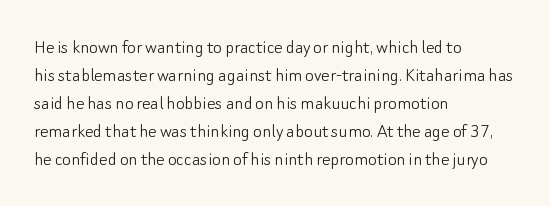
The paragraph has a hard left edge and a soft right edge. Rows of type keep a routine distance in the vertical direction. The letters sit at their default tracking, neither squeezed nor spread. Posture: vertical.
